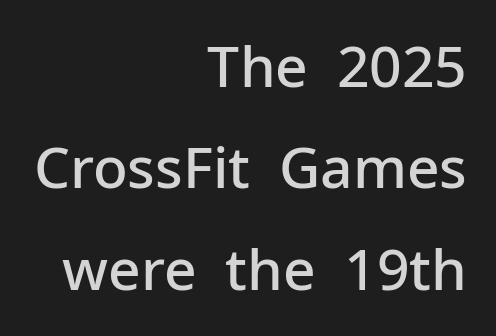
The image shows 57 px semibold sans-serif type, upright; set right-aligned, line spacing 1.78x, normal letter spacing, not underlined; low stroke contrast and a medium x-height.
